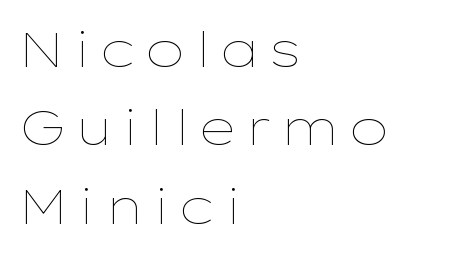
The image shows 49 px thin, wide type, upright; set left-aligned, normal line spacing (1.6x), not underlined; low stroke contrast and a medium x-height.
